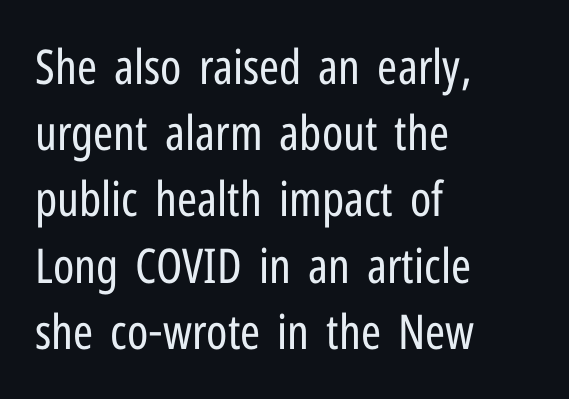
Q: Is the text bold? A: No.
Q: Is the text italic (slanted)? A: No, it is upright.
Q: Is the typeface a serif or a sans-serif typeface? A: Sans-serif.
Q: Is the text underlined? A: No.
Q: How is the paragraph aligned? A: Left-aligned.
Q: Is the spacing between letters normal or unusually wide? A: Normal.
Q: Is the spacing between lines tight, normal or loose? A: Normal.
Q: Width (condensed, normal, or wide)? A: Condensed.
Q: Stroke contrast? A: Low.
Q: x-height? A: Medium.
Q: Monospaced? A: No.
